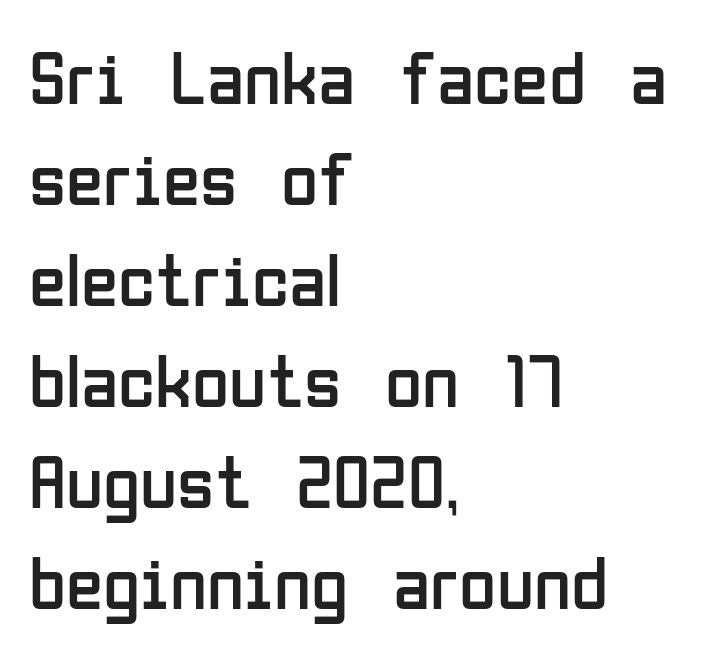
{"serif": "no", "italic": "no", "bold": "no", "weight": "regular", "width": "condensed", "stroke_contrast": "low", "x_height": "medium", "monospaced": "no", "underline": "no", "align": "left", "line_spacing": "normal", "line_spacing_ratio": 1.33, "letter_spacing": "normal", "letter_spacing_em": 0.0, "glyph_px": 76}
